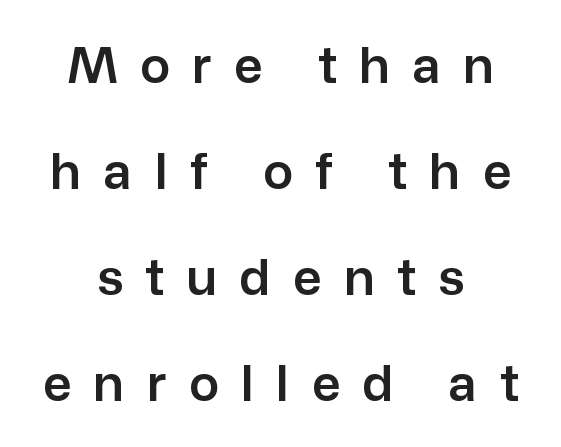
The image shows 50 px sans-serif type, upright; set centered, loose line spacing (2.12x), unusually wide letter spacing (+0.45 em), not underlined; low stroke contrast and a medium x-height.
